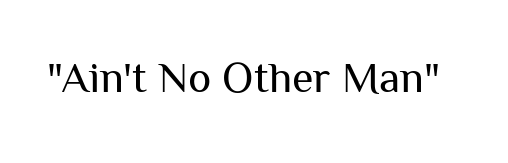
The rendering uses natural spacing where letterforms have individual widths. To sum up the face: it is a sans, with no serifs. Think standard paragraph weight, or any step lighter than that. Italic: no, the glyphs are upright roman.
